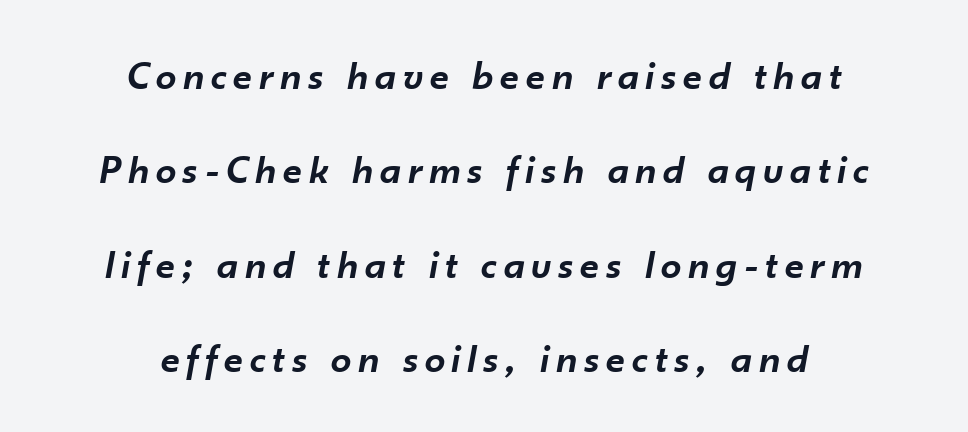
Q: Is the text bold? A: Semi-bold.
Q: Is the text italic (slanted)? A: Yes, it leans right by about 10 degrees.
Q: Is the text underlined? A: No.
Q: How is the paragraph aligned? A: Centered.
Q: Is the spacing between lines tight, normal or loose? A: Loose.
Q: Width (condensed, normal, or wide)? A: Normal.
Q: Stroke contrast? A: Low.
Q: x-height? A: Small.
Q: Monospaced? A: No.
